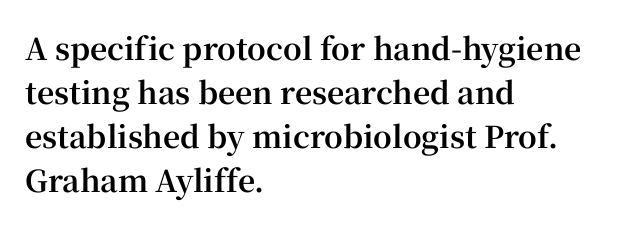
Compared with an ordinary text face, these strokes are far heavier — a full bold. These lines keep a tight, regular rhythm from letter to letter. Each letter keeps its own natural width here, so spacing adapts to shape. What's the leading like? Ordinary, nothing unusual.
